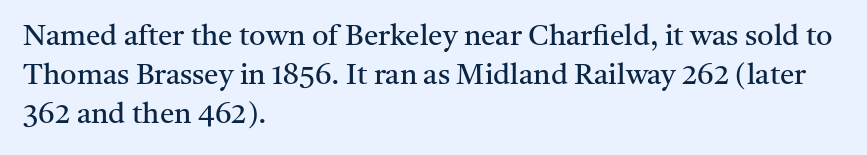
Q: Is the text bold? A: No.
Q: Is the text italic (slanted)? A: No, it is upright.
Q: Is the typeface a serif or a sans-serif typeface? A: Serif.
Q: Is the text underlined? A: No.
Q: How is the paragraph aligned? A: Left-aligned.
Q: Is the spacing between letters normal or unusually wide? A: Normal.
Q: Is the spacing between lines tight, normal or loose? A: Normal.
Q: Width (condensed, normal, or wide)? A: Normal.
Q: Stroke contrast? A: Medium.
Q: x-height? A: Medium.
Q: Monospaced? A: No.
